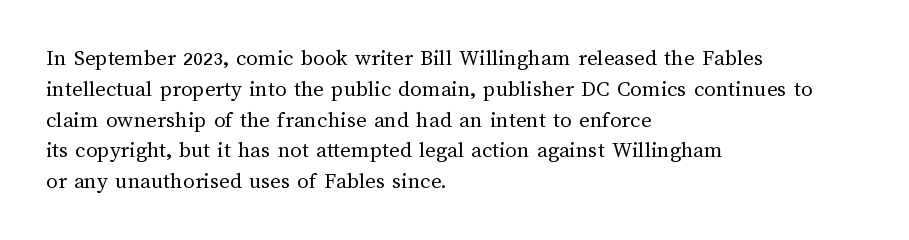
Descenders are the only things crossing below the line. The font sits on the lighter half of the weight spectrum, regular included. Does the copy run flush right? No — it runs flush left. Vertically, the passage feels balanced, rows spaced as you'd expect.
